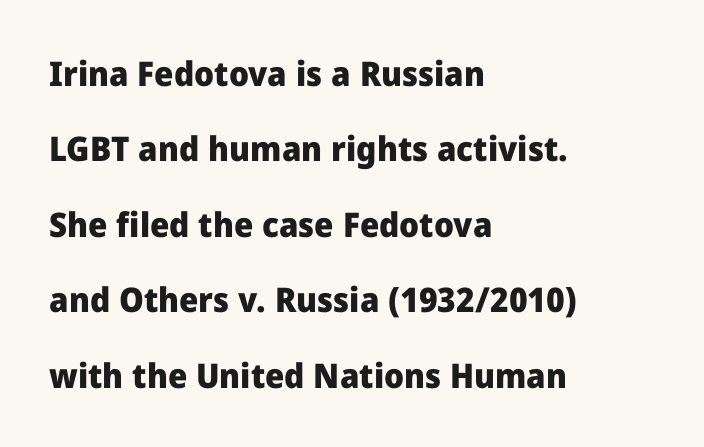
{"serif": "no", "italic": "no", "bold": "yes", "weight": "heavy", "width": "normal", "stroke_contrast": "low", "x_height": "medium", "monospaced": "no", "underline": "no", "align": "left", "line_spacing": "loose", "line_spacing_ratio": 2.22, "letter_spacing": "normal", "letter_spacing_em": 0.0, "glyph_px": 34}
